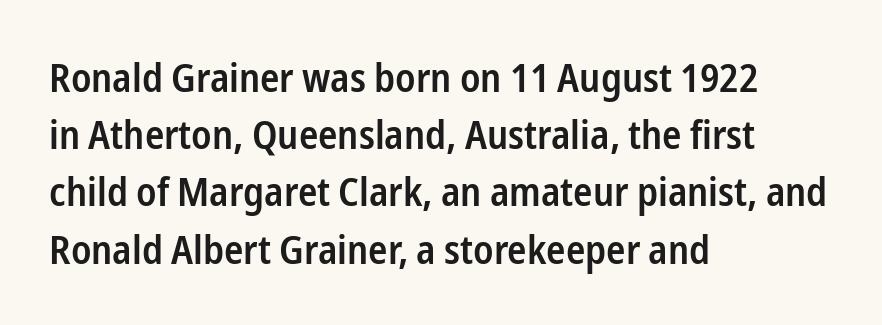
The gap between lines stays unmarked. If you drew a line through each stem, it would be perfectly vertical. Proportional: the letters do not fall into vertical columns. Unlike a traditional serif, this face leaves its strokes unadorned. Look at the tracking — it's just the regular setting, nothing added. Firm but not heavy-handed strokes: this text is semibold.
